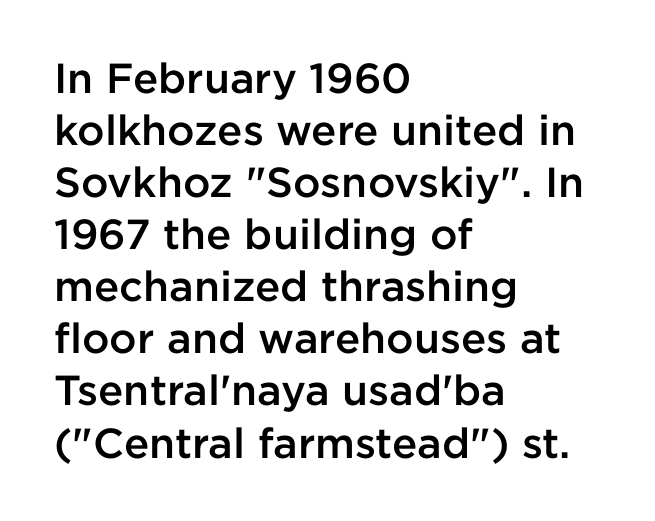
Q: Is the text bold? A: Semi-bold.
Q: Is the text italic (slanted)? A: No, it is upright.
Q: Is the typeface a serif or a sans-serif typeface? A: Sans-serif.
Q: Is the text underlined? A: No.
Q: How is the paragraph aligned? A: Left-aligned.
Q: Is the spacing between letters normal or unusually wide? A: Normal.
Q: Width (condensed, normal, or wide)? A: Normal.
Q: Stroke contrast? A: Low.
Q: x-height? A: Medium.
Q: Monospaced? A: No.
